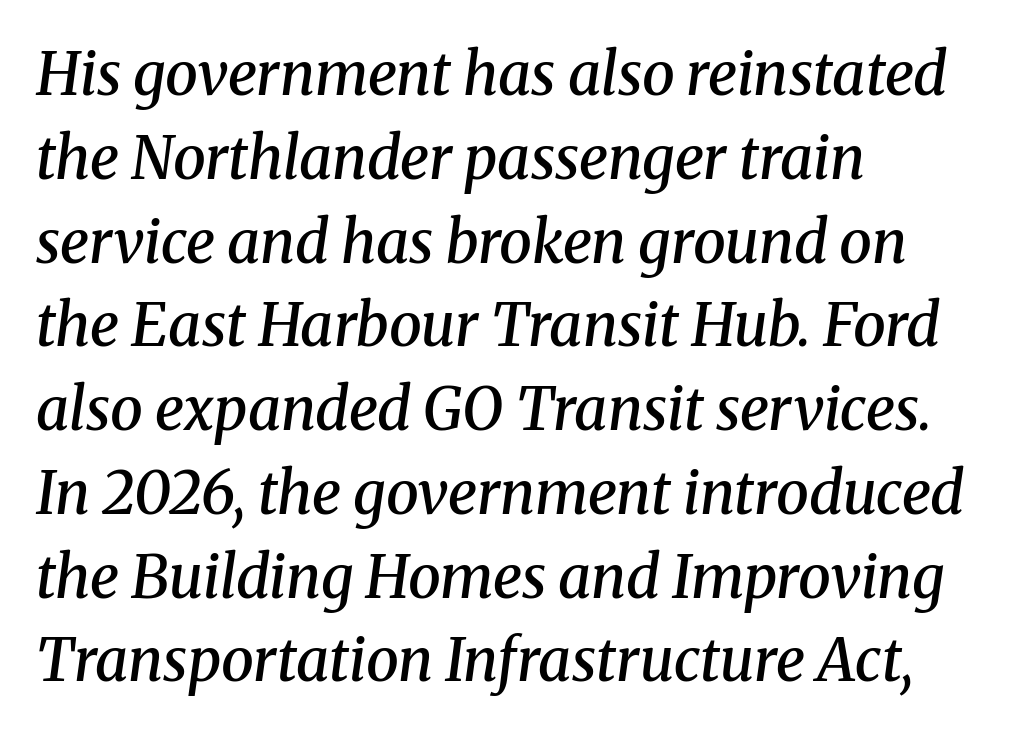
{"serif": "yes", "italic": "yes", "lean": "right", "slant_degrees": 8, "bold": "semi", "weight": "semibold", "width": "normal", "stroke_contrast": "medium", "x_height": "medium", "monospaced": "no", "underline": "no", "align": "left", "line_spacing": "normal", "line_spacing_ratio": 1.42, "letter_spacing": "normal", "letter_spacing_em": 0.0, "glyph_px": 59}
